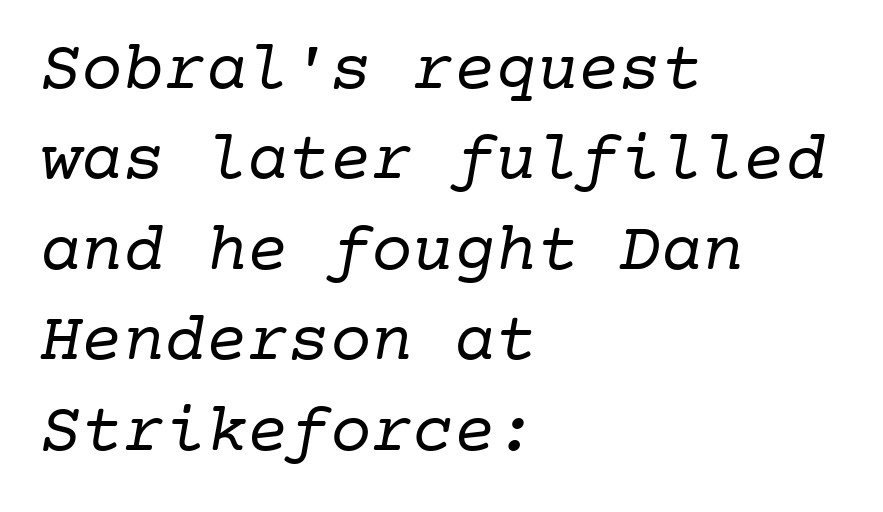
Think of a typewriter: that constant character pitch is what you see here. Quick note: interline space is typical. Weight: not bold — regular or lighter. Only glyphs here, with clear space below each row.
